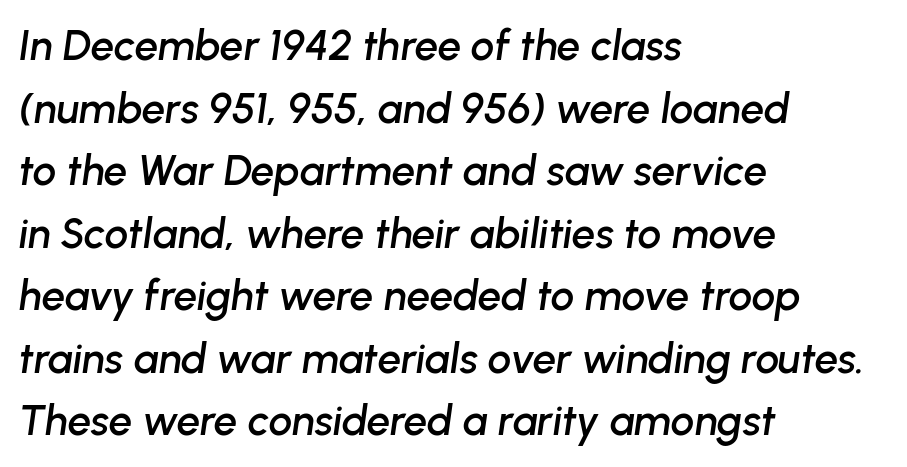
Does the lettering tilt? It does — this is italic. The rendering anchors every line to the left-hand side. Is the letter spacing exaggerated? No — it looks like the ordinary default. Spacing verdict: proportional, widths tailored to each character.
